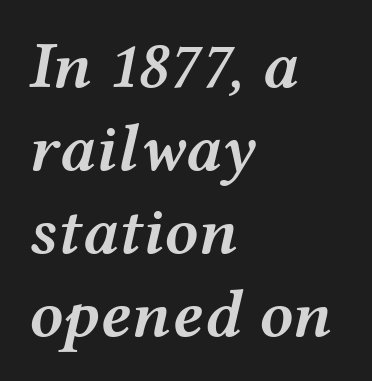
The image shows 67 px semibold, wide type, italic (leaning right); set left-aligned, line spacing 1.24x, normal letter spacing, not underlined; medium stroke contrast and a medium x-height.
